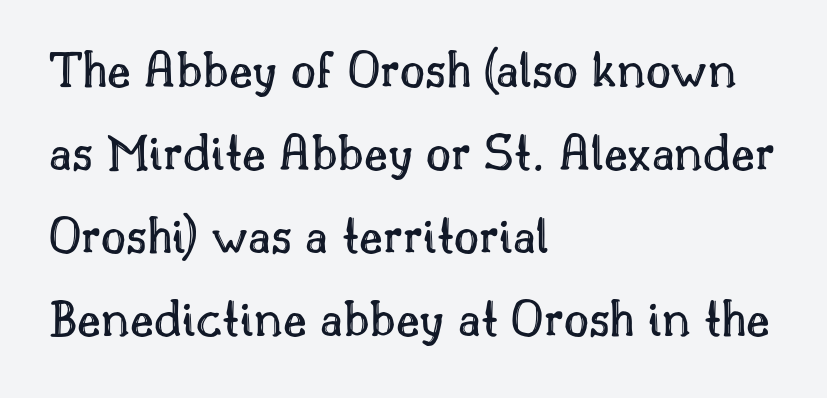
{"italic": "no", "width": "normal", "x_height": "small", "monospaced": "no", "underline": "no", "align": "left", "line_spacing": "normal", "line_spacing_ratio": 1.54, "letter_spacing": "normal", "letter_spacing_em": 0.0, "glyph_px": 54}
